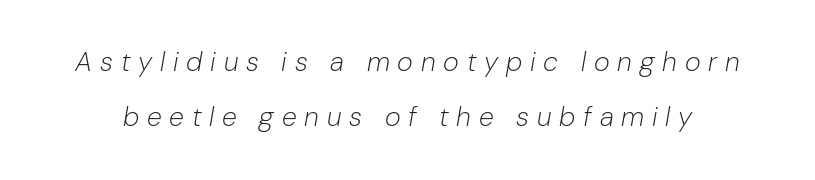
Stroke mass is kept to a normal reading level or below. The leading is generous, giving the passage an open texture. Honestly, the letter spacing is so wide it's the main thing you notice. Tall strokes in this sample are angled rather than plumb. Descenders are the only things crossing below the line.
